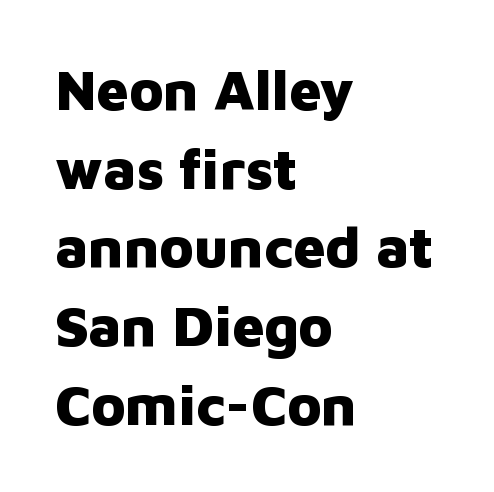
{"serif": "no", "italic": "no", "bold": "yes", "weight": "heavy", "width": "normal", "stroke_contrast": "low", "x_height": "medium", "monospaced": "no", "underline": "no", "align": "left", "line_spacing": "normal", "line_spacing_ratio": 1.38, "letter_spacing": "normal", "letter_spacing_em": 0.0, "glyph_px": 57}
